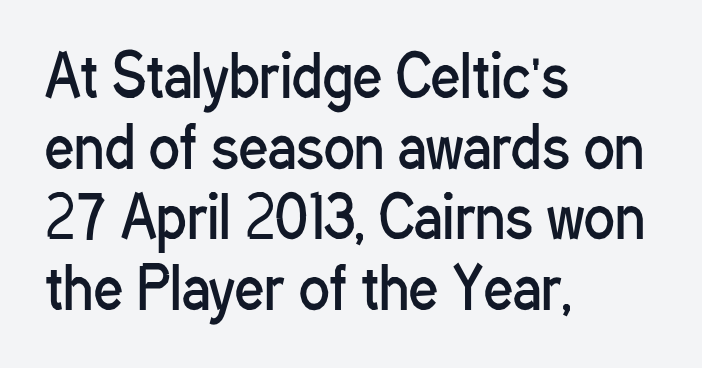
Designer's note — italics off, roman on. No feet cap the strokes, marking this as sans-serif type. A typesetter would call this zero additional tracking. Letters have the restrained weight of plain body copy at most. Each row of text sits above clean, open space. Each letter keeps its own natural width here, so spacing adapts to shape.
